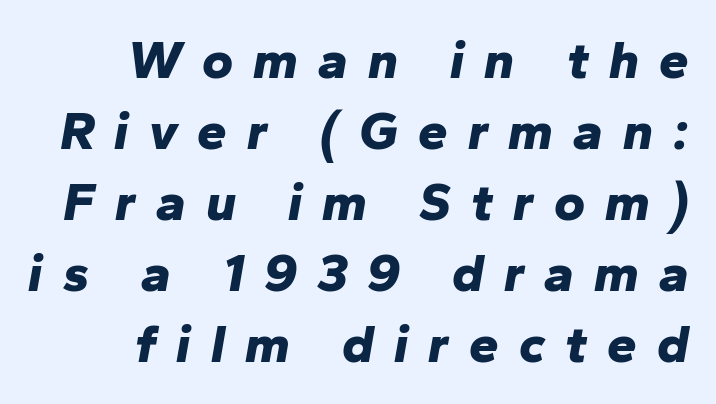
{"italic": "yes", "lean": "right", "slant_degrees": 10, "bold": "yes", "weight": "bold", "width": "normal", "stroke_contrast": "low", "x_height": "medium", "monospaced": "no", "underline": "no", "align": "right", "line_spacing": "normal", "line_spacing_ratio": 1.34, "letter_spacing": "wide", "letter_spacing_em": 0.38, "glyph_px": 53}
